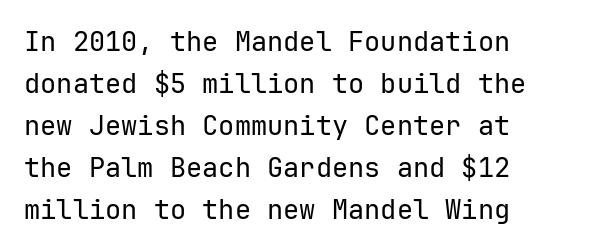
{"italic": "no", "bold": "no", "underline": "no", "align": "left", "line_spacing": "normal", "line_spacing_ratio": 1.56, "letter_spacing": "normal", "letter_spacing_em": 0.0, "glyph_px": 27}
